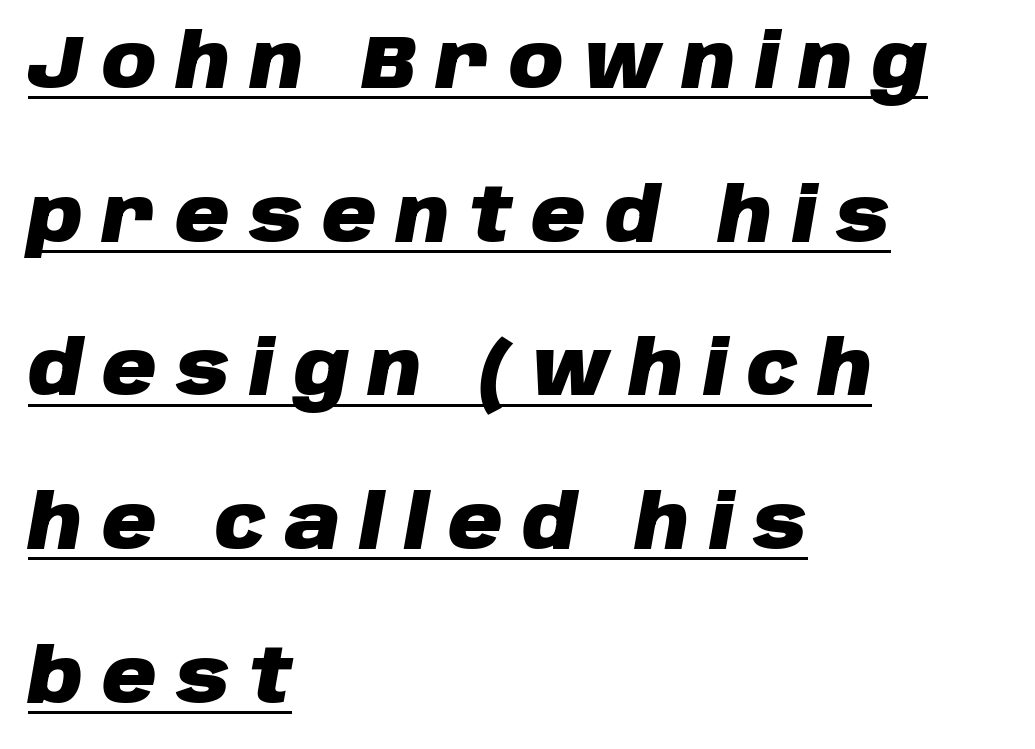
{"italic": "yes", "lean": "right", "slant_degrees": 10, "bold": "yes", "weight": "heavy", "width": "normal", "stroke_contrast": "low", "x_height": "large", "monospaced": "no", "underline": "yes", "align": "left", "line_spacing": "loose", "line_spacing_ratio": 2.05, "letter_spacing": "wide", "letter_spacing_em": 0.26, "glyph_px": 75}
